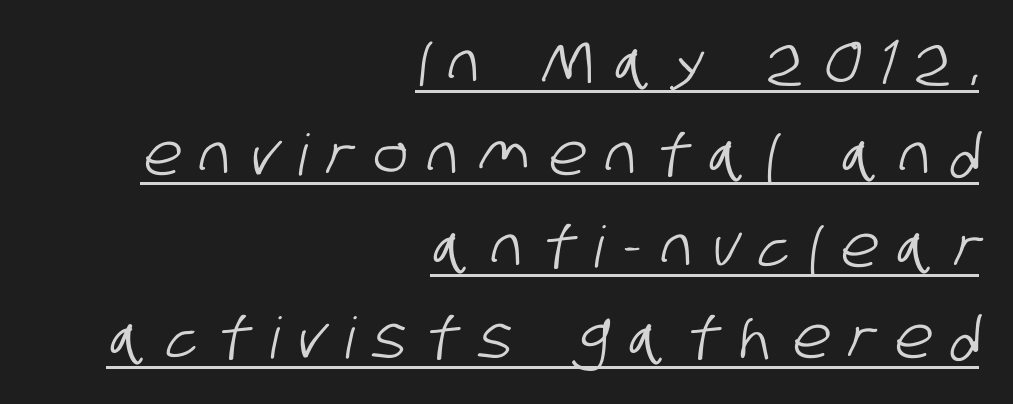
Q: Is the typeface a serif or a sans-serif typeface? A: Sans-serif.
Q: Is the text underlined? A: Yes.
Q: How is the paragraph aligned? A: Right-aligned.
Q: Is the spacing between letters normal or unusually wide? A: Unusually wide.
Q: Is the spacing between lines tight, normal or loose? A: Normal.
Q: Width (condensed, normal, or wide)? A: Condensed.
Q: Stroke contrast? A: Low.
Q: x-height? A: Large.
Q: Monospaced? A: No.
